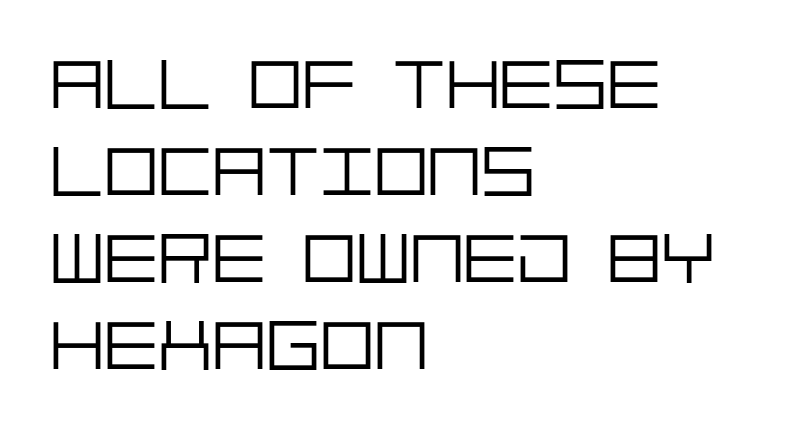
{"serif": "no", "italic": "no", "bold": "no", "weight": "light", "width": "normal", "stroke_contrast": "low", "x_height": "large", "underline": "no", "align": "left", "line_spacing_ratio": 1.21, "letter_spacing": "normal", "letter_spacing_em": 0.0, "glyph_px": 72}
